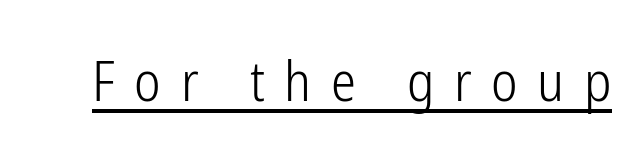
The image shows 56 px light, condensed sans-serif type, upright; set unusually wide letter spacing (+0.35 em), underlined; low stroke contrast and a medium x-height.
